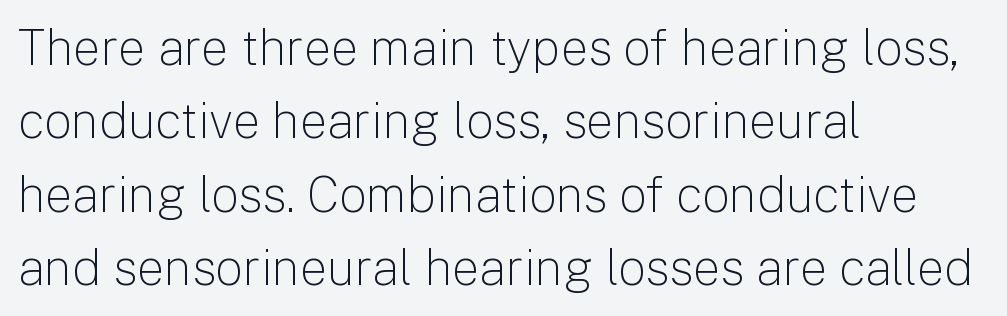
The image shows 49 px light sans-serif type, upright; set left-aligned, normal line spacing (1.5x), normal letter spacing, not underlined; low stroke contrast and a medium x-height.
